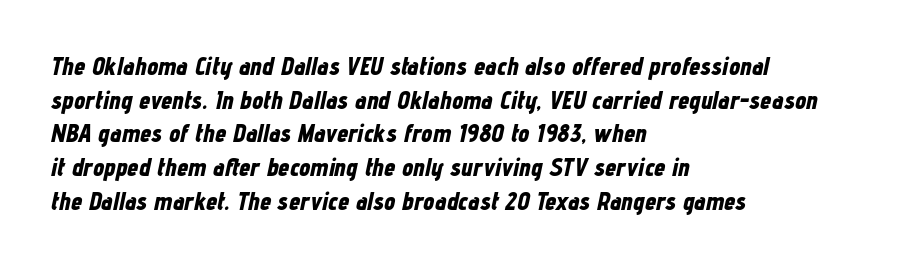
{"italic": "yes", "lean": "right", "slant_degrees": 12, "bold": "yes", "underline": "no", "align": "left", "line_spacing": "normal", "line_spacing_ratio": 1.35, "letter_spacing": "normal", "letter_spacing_em": 0.0, "glyph_px": 25}
